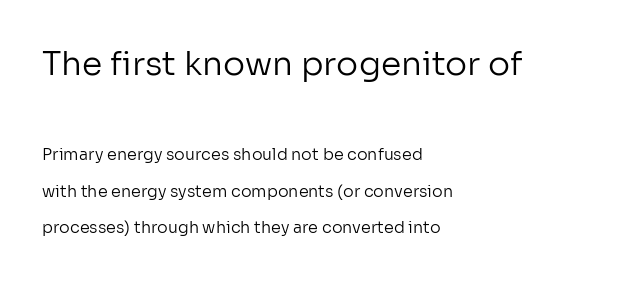
The image shows 33 px regular-weight sans-serif type, upright; set left-aligned, loose line spacing (2.29x), normal letter spacing, not underlined; the first (top) block is 2.06x larger; low stroke contrast and a medium x-height.
